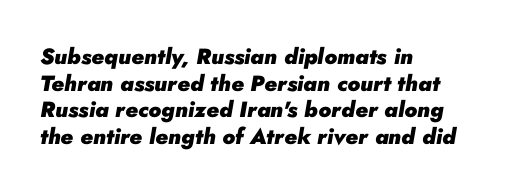
The image shows 22 px bold type, italic (leaning right); set left-aligned, line spacing 1.21x, normal letter spacing, not underlined.
